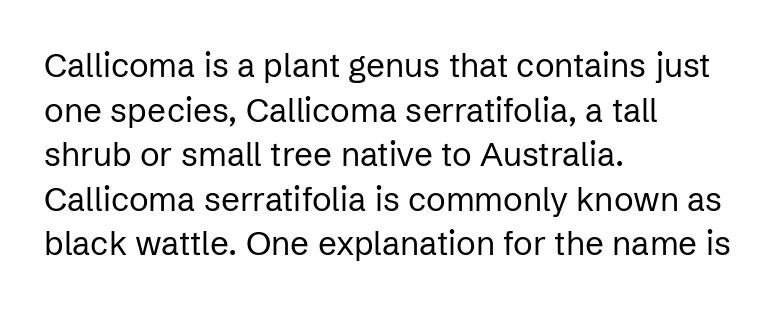
{"serif": "no", "italic": "no", "bold": "no", "weight": "regular", "width": "normal", "stroke_contrast": "low", "x_height": "medium", "monospaced": "no", "underline": "no", "align": "left", "line_spacing": "normal", "line_spacing_ratio": 1.35, "letter_spacing": "normal", "letter_spacing_em": 0.0, "glyph_px": 33}
